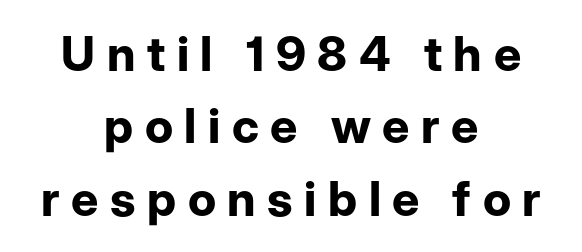
{"serif": "no", "italic": "no", "bold": "yes", "weight": "bold", "width": "normal", "stroke_contrast": "low", "x_height": "medium", "monospaced": "no", "underline": "no", "align": "center", "line_spacing": "normal", "line_spacing_ratio": 1.51, "letter_spacing": "wide", "letter_spacing_em": 0.24, "glyph_px": 48}
